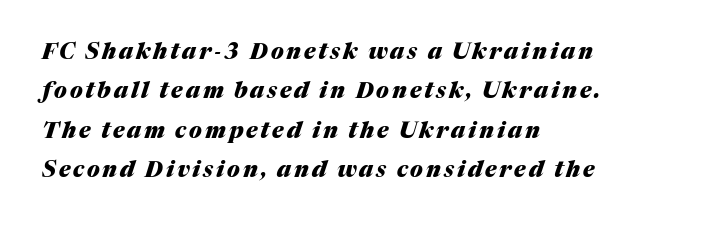
The image shows 22 px bold type, italic (leaning right); set left-aligned, line spacing 1.79x, not underlined.
